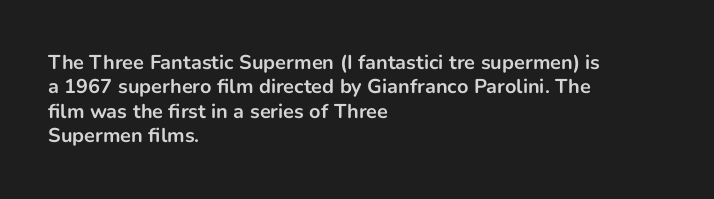
The image shows 20 px bold type, upright; set left-aligned, line spacing 1.22x, normal letter spacing, not underlined.
